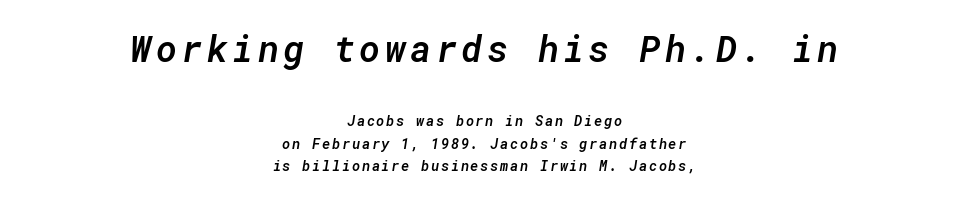
Q: Is the text bold? A: Semi-bold.
Q: Is the text italic (slanted)? A: Yes, it leans right by about 10 degrees.
Q: Is the text underlined? A: No.
Q: How is the paragraph aligned? A: Centered.
Q: Is the spacing between lines tight, normal or loose? A: Normal.
Q: Which block of text is set in a larger size, the first (top) or the second (bottom)? A: The first (top) one.
Q: Width (condensed, normal, or wide)? A: Normal.
Q: Stroke contrast? A: Low.
Q: x-height? A: Medium.
Q: Monospaced? A: Yes.
